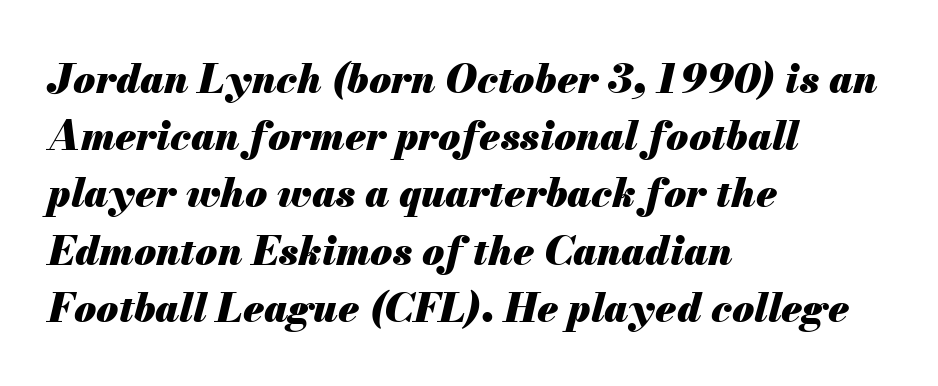
{"italic": "yes", "lean": "right", "slant_degrees": 13, "bold": "yes", "weight": "heavy", "width": "normal", "stroke_contrast": "medium", "x_height": "small", "monospaced": "no", "underline": "no", "align": "left", "line_spacing": "normal", "line_spacing_ratio": 1.43, "letter_spacing": "normal", "letter_spacing_em": 0.0, "glyph_px": 40}
